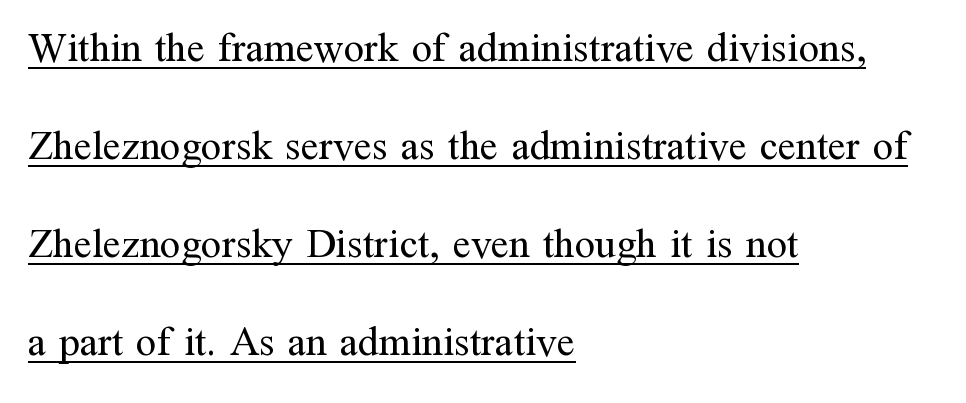
Q: Is the text bold? A: No.
Q: Is the text italic (slanted)? A: No, it is upright.
Q: Is the typeface a serif or a sans-serif typeface? A: Serif.
Q: Is the text underlined? A: Yes.
Q: How is the paragraph aligned? A: Left-aligned.
Q: Is the spacing between letters normal or unusually wide? A: Normal.
Q: Is the spacing between lines tight, normal or loose? A: Loose.
Q: Width (condensed, normal, or wide)? A: Normal.
Q: Stroke contrast? A: Medium.
Q: x-height? A: Medium.
Q: Monospaced? A: No.
